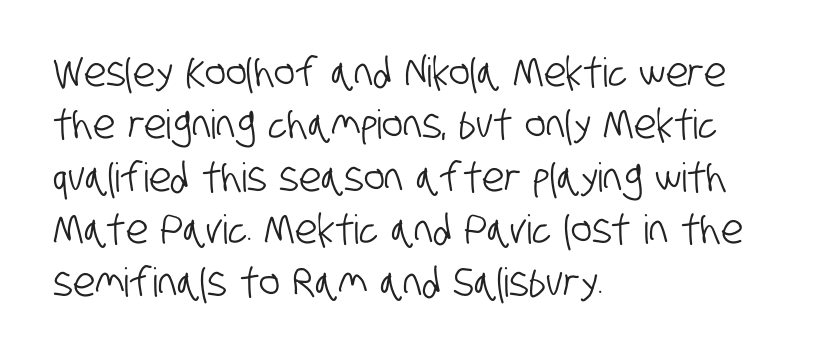
Q: Is the typeface a serif or a sans-serif typeface? A: Sans-serif.
Q: Is the text underlined? A: No.
Q: How is the paragraph aligned? A: Left-aligned.
Q: Is the spacing between letters normal or unusually wide? A: Normal.
Q: Is the spacing between lines tight, normal or loose? A: Normal.
Q: Width (condensed, normal, or wide)? A: Condensed.
Q: Stroke contrast? A: Low.
Q: x-height? A: Large.
Q: Monospaced? A: No.
